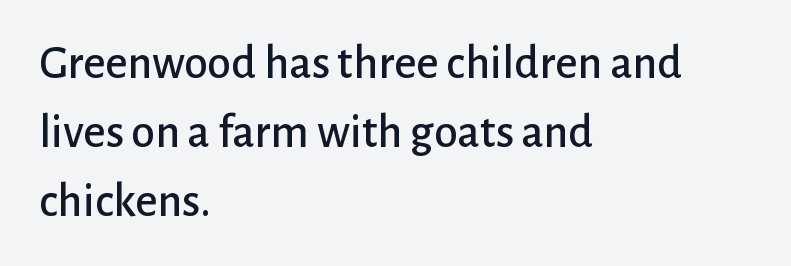
The image shows 48 px sans-serif type, upright; set left-aligned, normal line spacing (1.44x), normal letter spacing, not underlined; low stroke contrast and a medium x-height.
